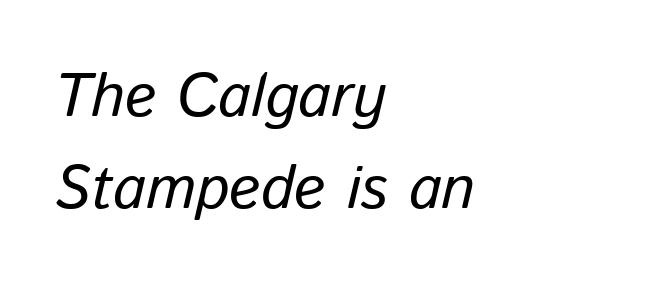
The image shows 61 px regular-weight type, italic (leaning right); set left-aligned, normal line spacing (1.51x), normal letter spacing, not underlined; low stroke contrast and a medium x-height.
